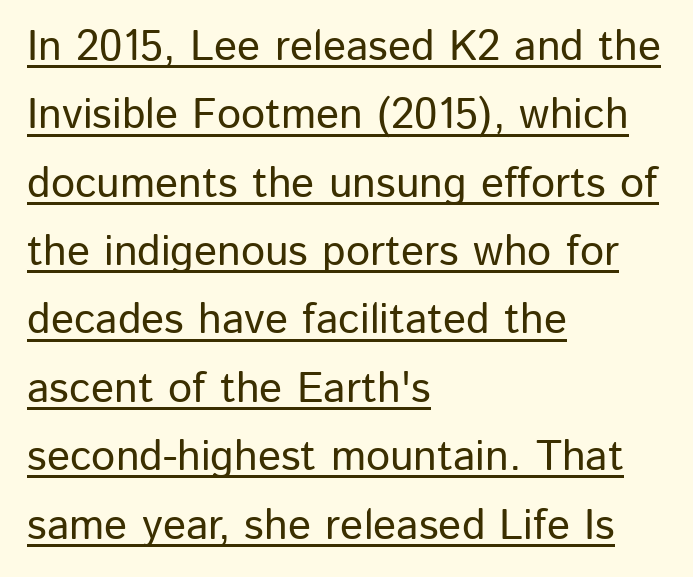
Q: Is the text italic (slanted)? A: No, it is upright.
Q: Is the typeface a serif or a sans-serif typeface? A: Sans-serif.
Q: Is the text underlined? A: Yes.
Q: How is the paragraph aligned? A: Left-aligned.
Q: Is the spacing between letters normal or unusually wide? A: Normal.
Q: Is the spacing between lines tight, normal or loose? A: Normal.
Q: Width (condensed, normal, or wide)? A: Normal.
Q: Stroke contrast? A: Low.
Q: x-height? A: Medium.
Q: Monospaced? A: No.
